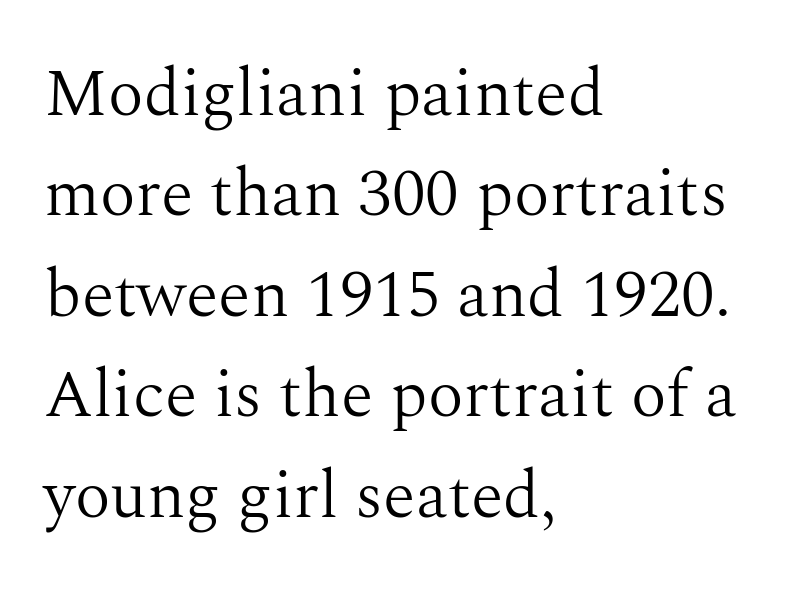
{"serif": "yes", "italic": "no", "bold": "no", "weight": "light", "width": "normal", "stroke_contrast": "medium", "x_height": "medium", "monospaced": "no", "underline": "no", "align": "left", "line_spacing": "normal", "line_spacing_ratio": 1.5, "letter_spacing": "normal", "letter_spacing_em": 0.0, "glyph_px": 67}
